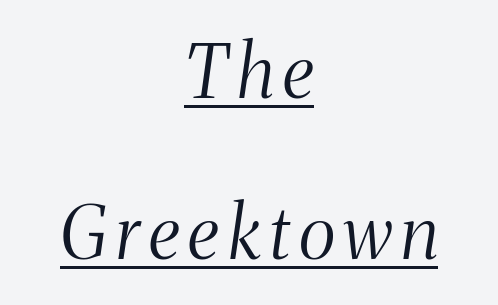
It's the slanting kind of type. The strokes are not fattened; the text isn't bold. Check where the strokes stop: tiny serifs finish them off. A typesetter would call this proportional, since set widths differ per character. What's the leading like? Stretched, with rows far apart.
